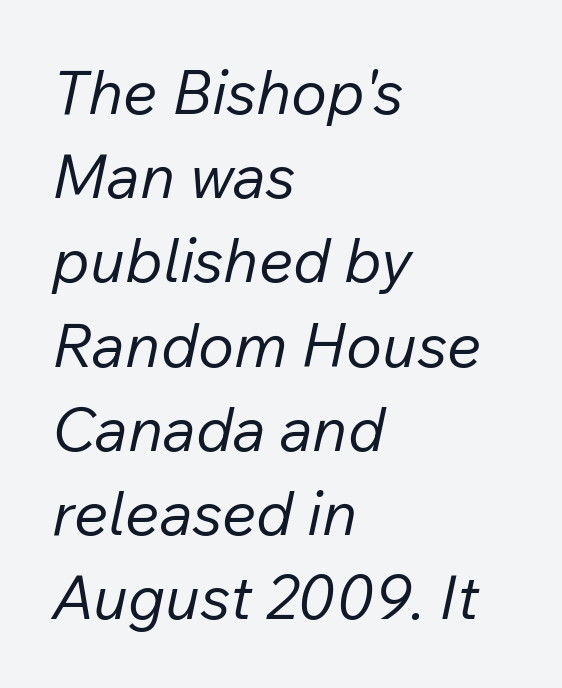
The image shows 61 px regular-weight type, italic (leaning right); set left-aligned, normal line spacing (1.38x), normal letter spacing, not underlined; low stroke contrast and a medium x-height.
